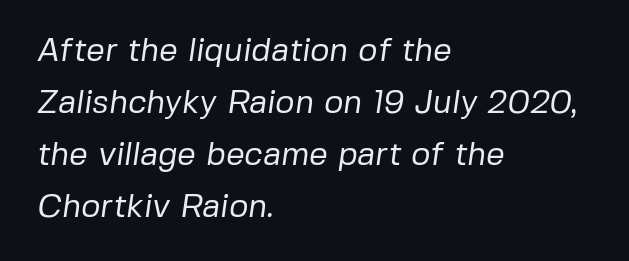
Q: Is the text bold? A: No.
Q: Is the typeface a serif or a sans-serif typeface? A: Sans-serif.
Q: Is the text underlined? A: No.
Q: How is the paragraph aligned? A: Left-aligned.
Q: Is the spacing between letters normal or unusually wide? A: Normal.
Q: Is the spacing between lines tight, normal or loose? A: Normal.
Q: Width (condensed, normal, or wide)? A: Normal.
Q: Stroke contrast? A: Low.
Q: x-height? A: Medium.
Q: Monospaced? A: No.
